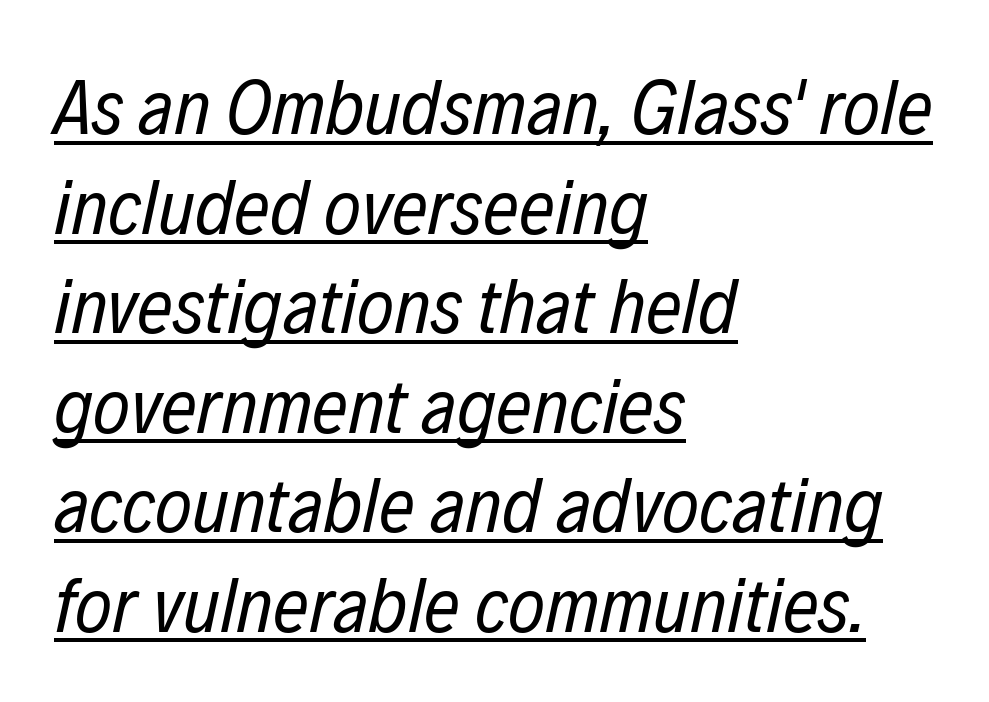
The image shows 79 px regular-weight, condensed type, italic (leaning right); set left-aligned, normal line spacing (1.26x), normal letter spacing, underlined; low stroke contrast and a medium x-height.
